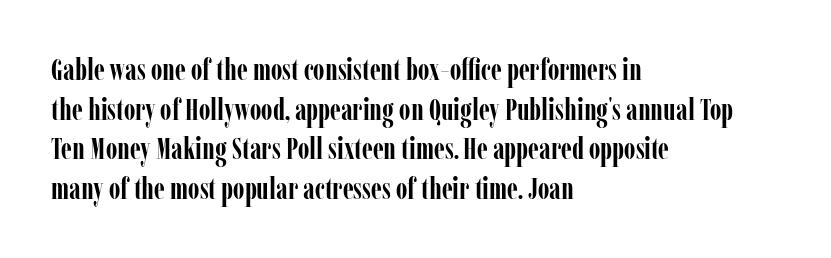
The image shows 30 px semibold, condensed serif type, upright; set left-aligned, normal line spacing (1.32x), normal letter spacing, not underlined; low stroke contrast and a medium x-height.
